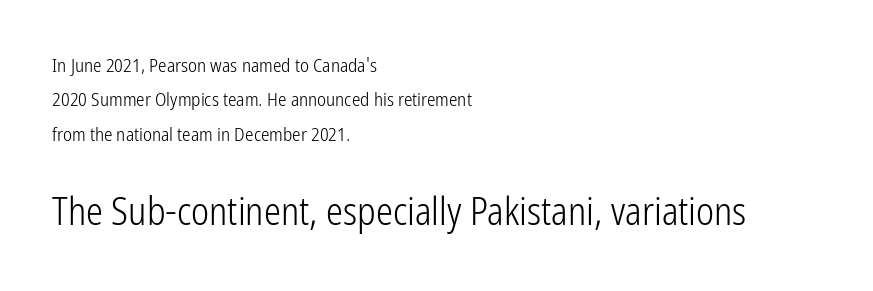
{"serif": "no", "italic": "no", "bold": "no", "weight": "light", "width": "condensed", "stroke_contrast": "low", "x_height": "medium", "monospaced": "no", "underline": "no", "align": "left", "line_spacing_ratio": 1.81, "letter_spacing": "normal", "letter_spacing_em": 0.0, "larger_block": "second", "size_ratio": 2.0, "glyph_px": 38}
